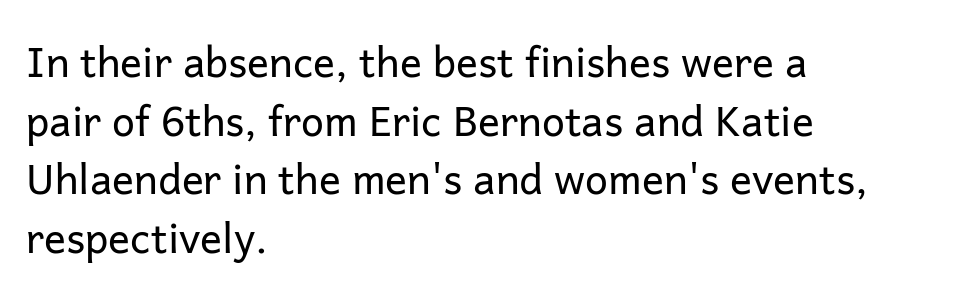
The image shows 41 px regular-weight sans-serif type, upright; set left-aligned, normal line spacing (1.43x), normal letter spacing, not underlined; low stroke contrast and a medium x-height.
